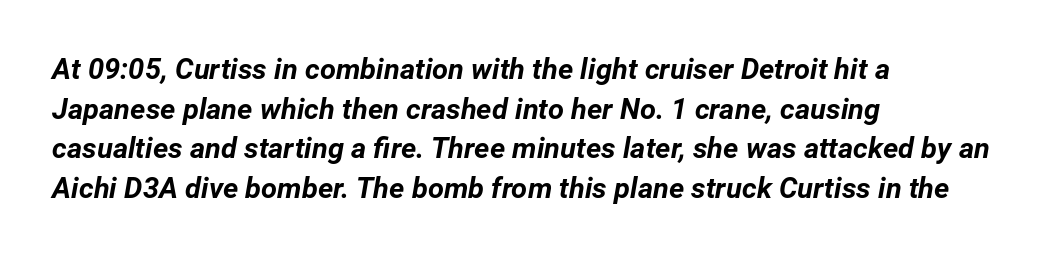
{"italic": "yes", "lean": "right", "slant_degrees": 12, "bold": "yes", "weight": "bold", "width": "normal", "stroke_contrast": "low", "x_height": "medium", "monospaced": "no", "underline": "no", "align": "left", "line_spacing": "normal", "line_spacing_ratio": 1.37, "letter_spacing": "normal", "letter_spacing_em": 0.0, "glyph_px": 29}
